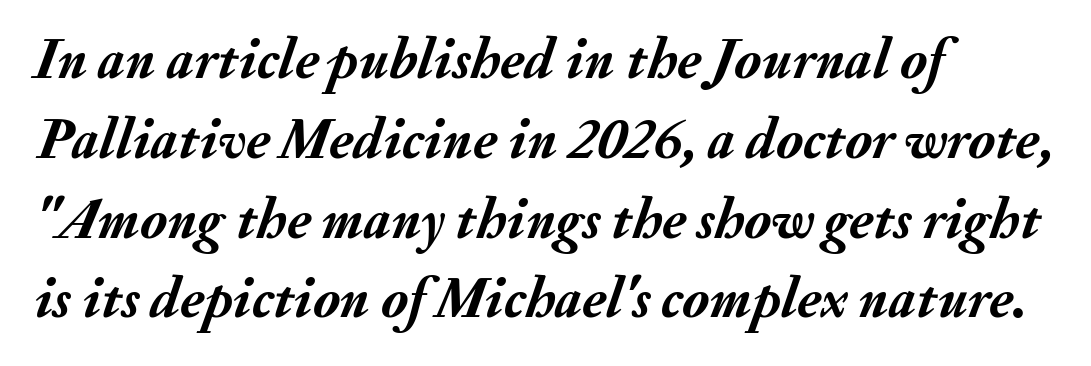
Q: Is the text bold? A: Yes.
Q: Is the text italic (slanted)? A: Yes, it leans right by about 20 degrees.
Q: Is the text underlined? A: No.
Q: How is the paragraph aligned? A: Left-aligned.
Q: Is the spacing between letters normal or unusually wide? A: Normal.
Q: Is the spacing between lines tight, normal or loose? A: Normal.
Q: Width (condensed, normal, or wide)? A: Normal.
Q: Stroke contrast? A: Medium.
Q: x-height? A: Small.
Q: Monospaced? A: No.
